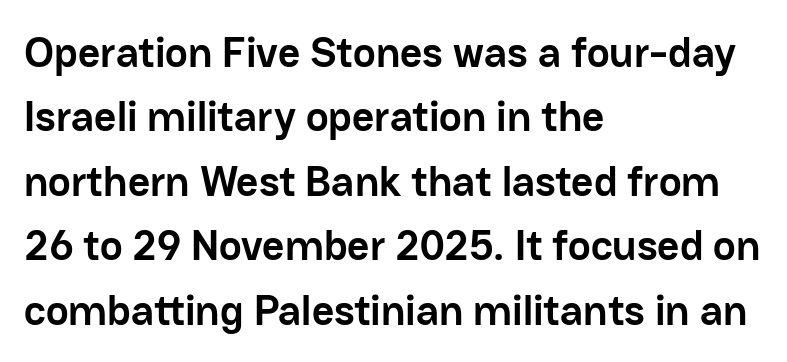
The image shows 43 px semibold sans-serif type, upright; set left-aligned, normal line spacing (1.5x), normal letter spacing, not underlined; low stroke contrast and a medium x-height.
